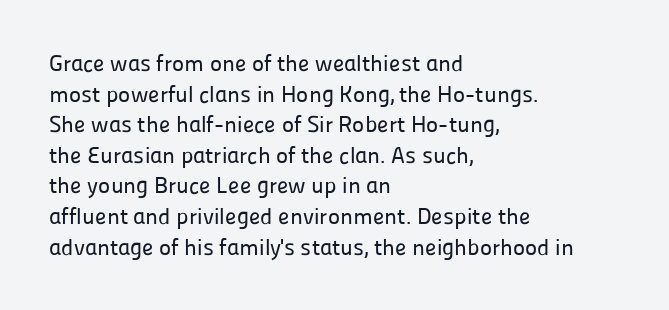
{"italic": "no", "underline": "no", "align": "left", "line_spacing": "normal", "line_spacing_ratio": 1.33, "letter_spacing": "normal", "letter_spacing_em": 0.0, "glyph_px": 23}
